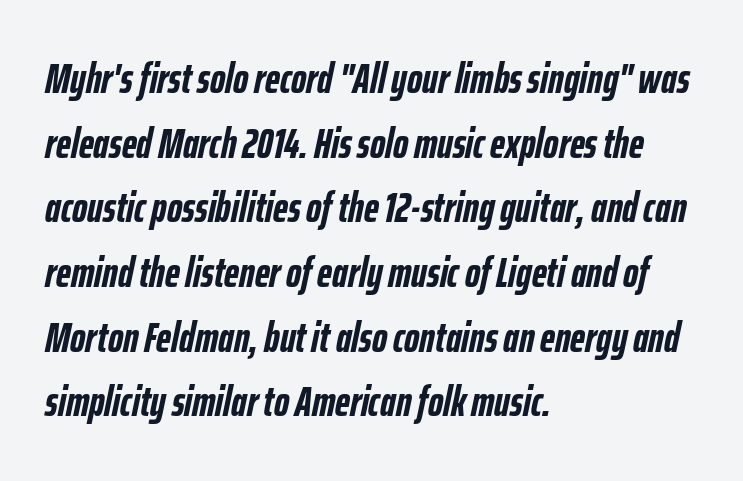
Q: Is the text bold? A: Yes.
Q: Is the text italic (slanted)? A: Yes, it leans right by about 12 degrees.
Q: Is the text underlined? A: No.
Q: How is the paragraph aligned? A: Left-aligned.
Q: Is the spacing between letters normal or unusually wide? A: Normal.
Q: Is the spacing between lines tight, normal or loose? A: Normal.
Q: Width (condensed, normal, or wide)? A: Condensed.
Q: Stroke contrast? A: Low.
Q: x-height? A: Medium.
Q: Monospaced? A: No.
